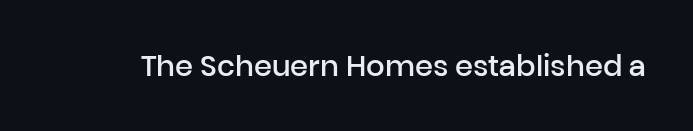
The baseline area is clear. Characters follow at the spacing the type designer built in. The passage shown is semibold, sitting just below true bold. Character widths vary here, with narrow letters taking less room than wide ones. Observe the absence of serifs on each vertical stroke in this sample.
